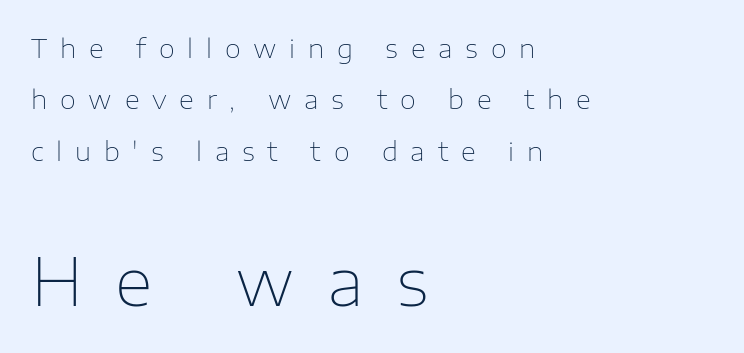
{"serif": "no", "italic": "no", "bold": "no", "weight": "thin", "width": "normal", "stroke_contrast": "low", "x_height": "medium", "monospaced": "no", "underline": "no", "align": "left", "line_spacing": "loose", "line_spacing_ratio": 1.98, "letter_spacing": "wide", "letter_spacing_em": 0.49, "larger_block": "second", "size_ratio": 2.54, "glyph_px": 66}
